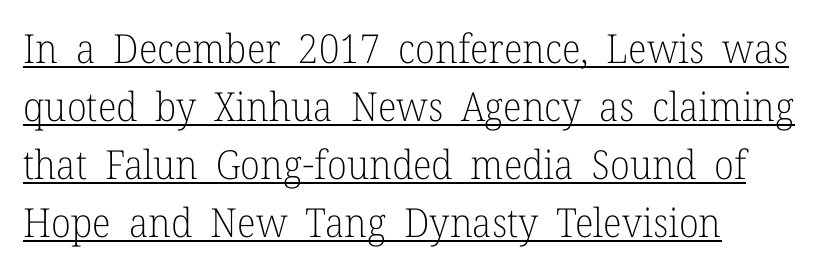
The image shows 40 px light serif type, upright; set normal line spacing (1.45x), normal letter spacing, underlined; low stroke contrast and a medium x-height.
